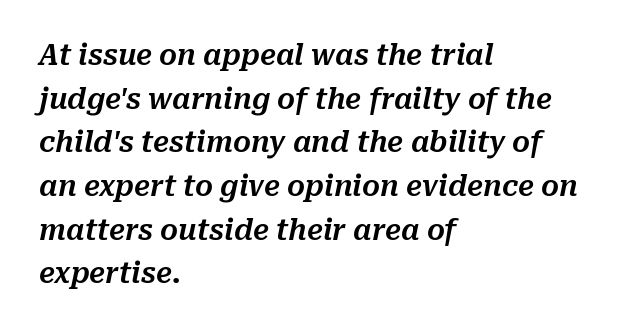
One-word summary of the alignment: left. Quick note: interline space is typical. Do the characters align in a grid? No, the font is proportional. Just letters on the line, the space beneath them empty. In terms of posture, this sample is oblique. Students, note that the glyphs here touch the page at normal intervals.
